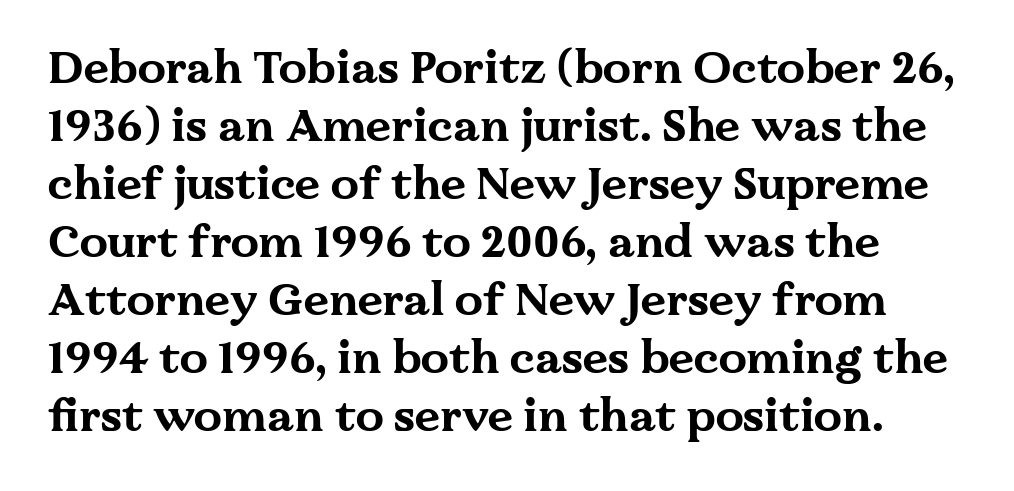
The image shows 45 px bold, wide serif type, upright; set normal line spacing (1.29x), normal letter spacing, not underlined; medium stroke contrast and a medium x-height.
